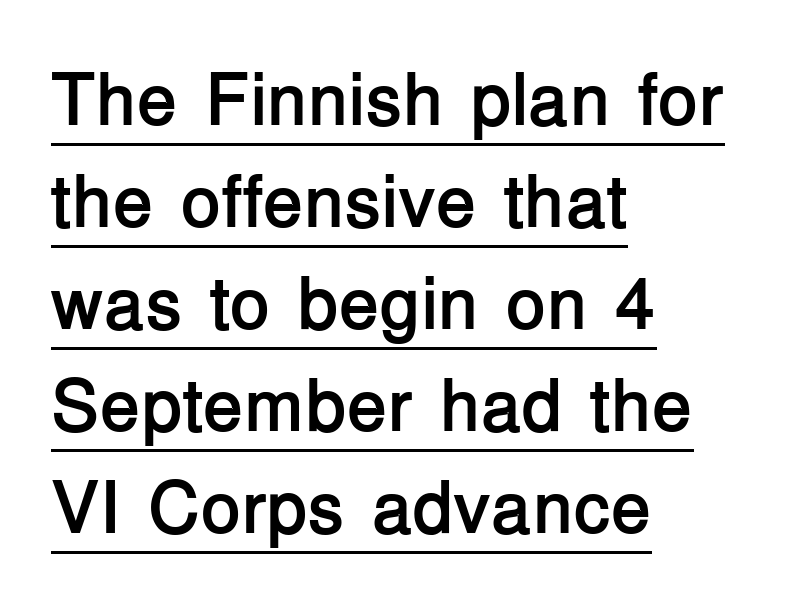
Is this a fixed-width face? No — the glyphs have proportional, varying widths. Heft: maximum for text — a bold. The font family rendered here belongs to the sans-serif group. In designer terms, the underline attribute is active on this setting. The vertical gap from one line to the next is medium. Look at the tracking — it's just the regular setting, nothing added.
